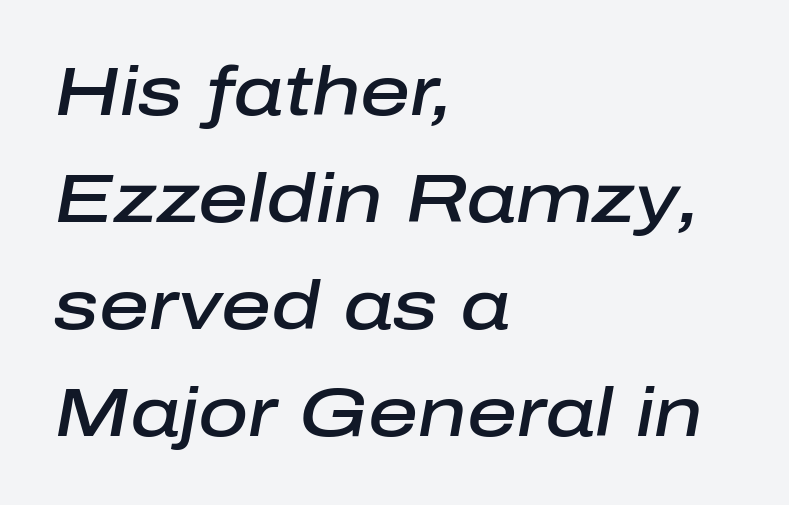
Clear beneath every line of the passage. Spacing verdict: proportional, widths tailored to each character. Does the copy run flush right? No — it runs flush left. Bold? Not quite — semibold, heavier than regular but stopping short. Standard letterfit; no display-style spreading of the glyphs.
